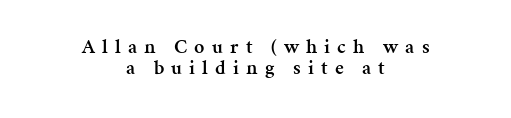
{"italic": "no", "bold": "semi", "underline": "no", "align": "center", "line_spacing": "tight", "line_spacing_ratio": 1.04, "letter_spacing": "wide", "letter_spacing_em": 0.36, "glyph_px": 20}
